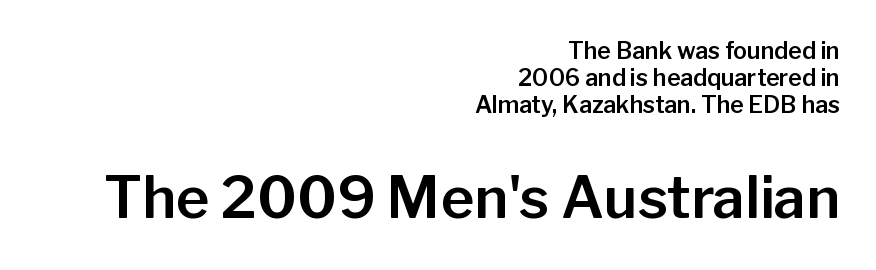
The image shows 57 px sans-serif type, upright; set right-aligned, line spacing 1.17x, normal letter spacing, not underlined; the second (bottom) block is 2.48x larger; low stroke contrast and a medium x-height.
